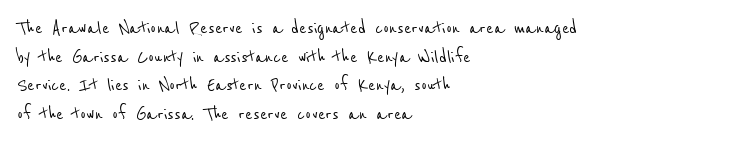
{"underline": "no", "align": "left", "line_spacing": "normal", "line_spacing_ratio": 1.3, "letter_spacing": "normal", "letter_spacing_em": 0.0, "glyph_px": 22}
